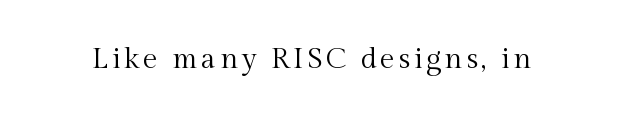
Q: Is the text bold? A: No.
Q: Is the text italic (slanted)? A: No, it is upright.
Q: Is the typeface a serif or a sans-serif typeface? A: Serif.
Q: Is the text underlined? A: No.
Q: Width (condensed, normal, or wide)? A: Normal.
Q: x-height? A: Medium.
Q: Monospaced? A: No.
